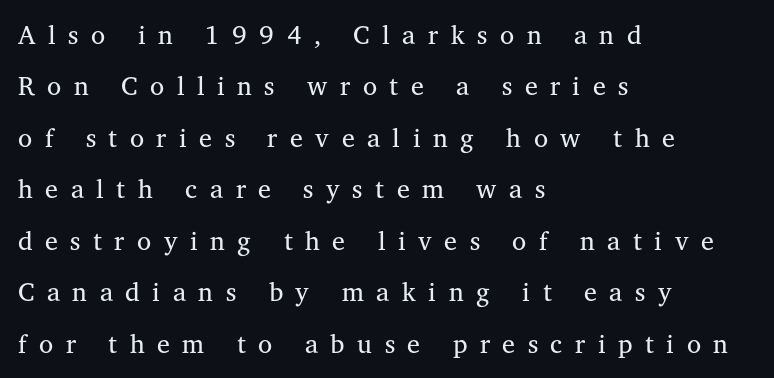
Look at the tracking — it's clearly loosened, letters drifting apart. Counters stay open thanks to moderate or lighter strokes. A great deal of white space separates one row of letters from the next. The lettering holds an erect, upright posture throughout. The paragraph has a hard left edge and a soft right edge.
